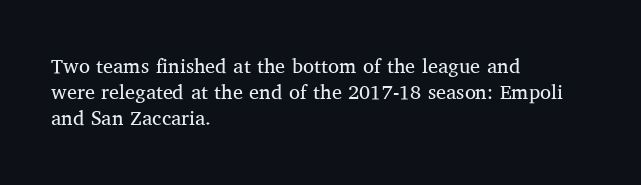
{"italic": "no", "bold": "no", "underline": "no", "align": "left", "line_spacing": "normal", "line_spacing_ratio": 1.3, "letter_spacing": "normal", "letter_spacing_em": 0.0, "glyph_px": 20}
